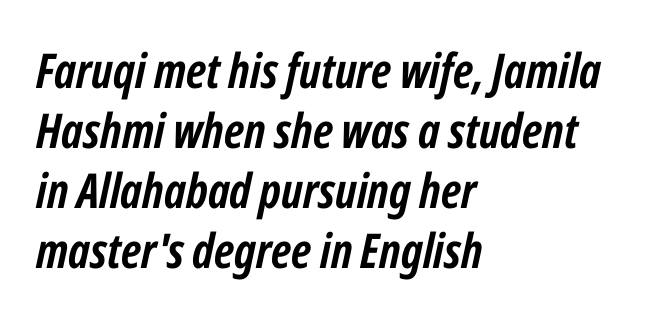
Q: Is the text bold? A: Yes.
Q: Is the text italic (slanted)? A: Yes, it leans right by about 12 degrees.
Q: Is the text underlined? A: No.
Q: How is the paragraph aligned? A: Left-aligned.
Q: Is the spacing between letters normal or unusually wide? A: Normal.
Q: Is the spacing between lines tight, normal or loose? A: Normal.
Q: Width (condensed, normal, or wide)? A: Condensed.
Q: Stroke contrast? A: Low.
Q: x-height? A: Medium.
Q: Monospaced? A: No.
